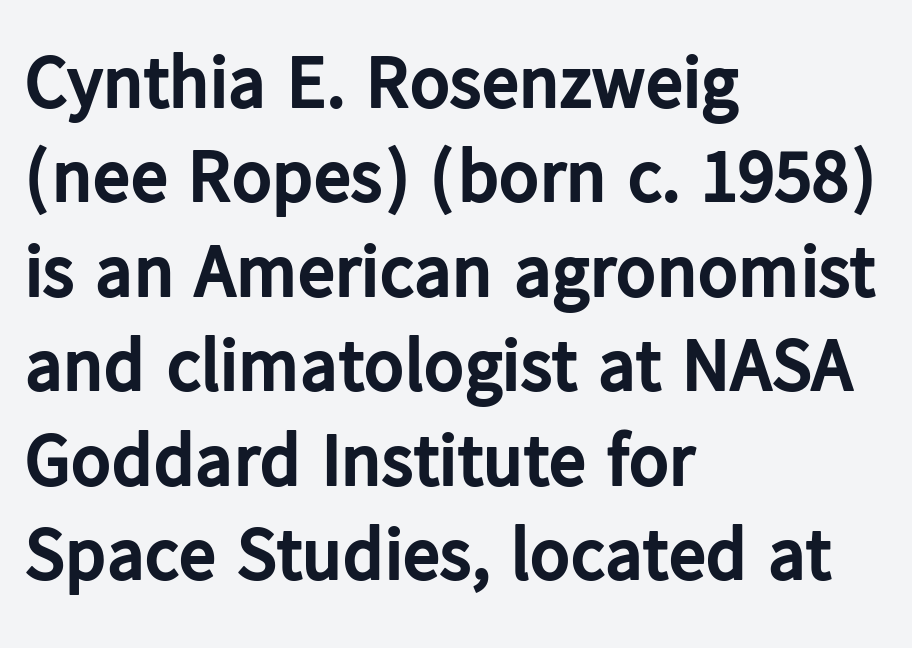
Q: Is the text bold? A: Yes.
Q: Is the text italic (slanted)? A: No, it is upright.
Q: Is the typeface a serif or a sans-serif typeface? A: Sans-serif.
Q: Is the text underlined? A: No.
Q: How is the paragraph aligned? A: Left-aligned.
Q: Is the spacing between letters normal or unusually wide? A: Normal.
Q: Is the spacing between lines tight, normal or loose? A: Normal.
Q: Width (condensed, normal, or wide)? A: Normal.
Q: Stroke contrast? A: Low.
Q: x-height? A: Medium.
Q: Monospaced? A: No.
